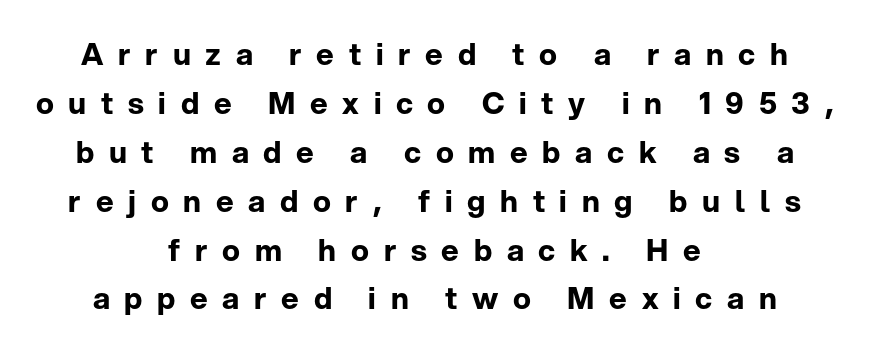
Q: Is the text bold? A: Yes.
Q: Is the text italic (slanted)? A: No, it is upright.
Q: Is the typeface a serif or a sans-serif typeface? A: Sans-serif.
Q: Is the text underlined? A: No.
Q: How is the paragraph aligned? A: Centered.
Q: Is the spacing between letters normal or unusually wide? A: Unusually wide.
Q: Is the spacing between lines tight, normal or loose? A: Normal.
Q: Width (condensed, normal, or wide)? A: Normal.
Q: Stroke contrast? A: Low.
Q: x-height? A: Medium.
Q: Monospaced? A: No.
